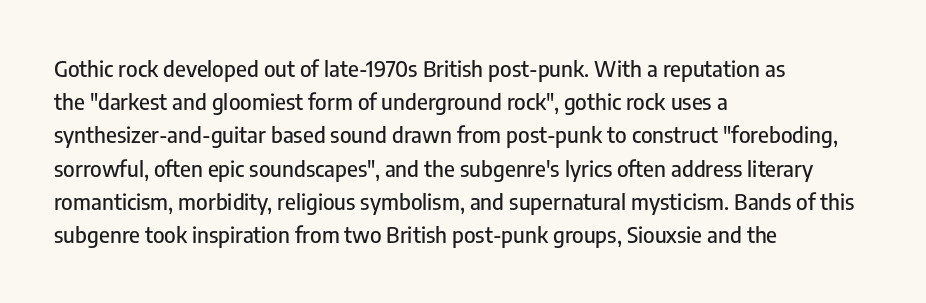
These lines keep a tight, regular rhythm from letter to letter. Vertical spacing — default. No word sits above an underline. The setting favours the left margin, as ordinary paragraphs usually do. The font's upright variant was chosen for this text.
